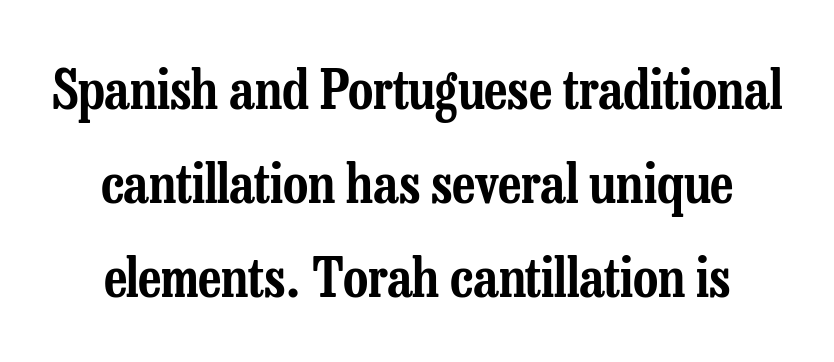
The image shows 55 px condensed serif type, upright; set centered, line spacing 1.71x, normal letter spacing, not underlined; low stroke contrast and a medium x-height.
